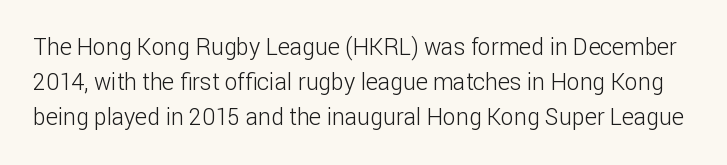
In terms of posture, this sample is upright. The font is comparable to plain body text, perhaps lighter. The designer left line spacing at the default. Letters rest on an invisible, unmarked baseline. In terms of letterspacing, this is plain default setting.
